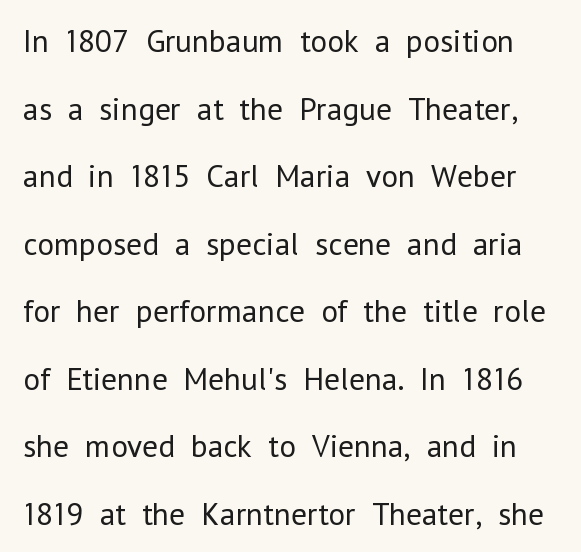
The image shows 32 px regular-weight sans-serif type, upright; set loose line spacing (2.11x), normal letter spacing, not underlined; low stroke contrast and a medium x-height.
